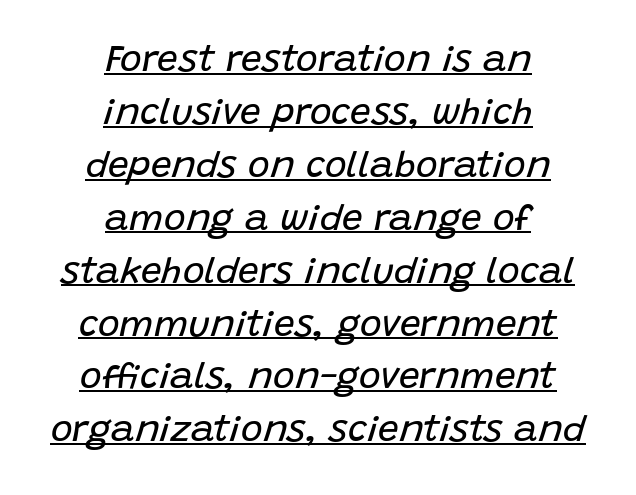
The image shows 37 px regular-weight type, italic (leaning right); set centered, normal line spacing (1.43x), normal letter spacing, underlined; low stroke contrast and a large x-height.
